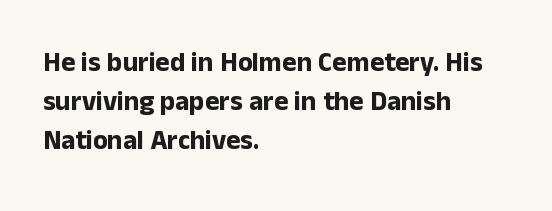
The image shows 27 px bold type, upright; set left-aligned, normal line spacing (1.45x), normal letter spacing, not underlined.
